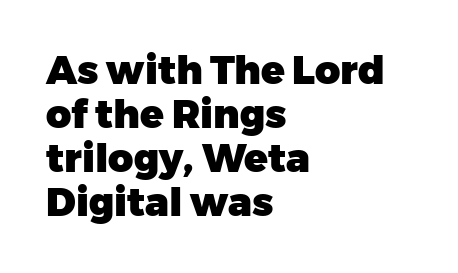
The image shows 39 px heavy sans-serif type, upright; set left-aligned, tight line spacing (1.13x), normal letter spacing, not underlined; low stroke contrast and a medium x-height.
